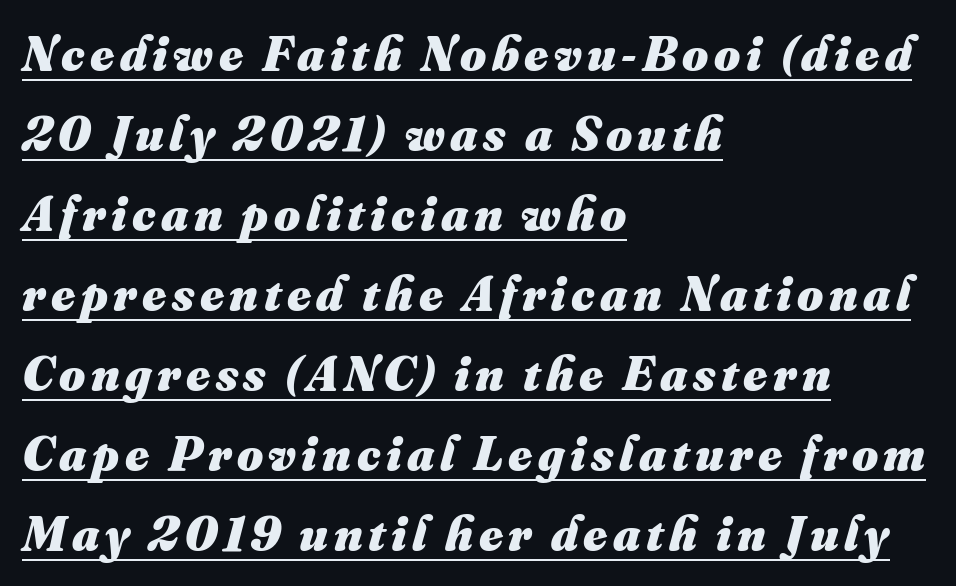
The passage shown is underscored from start to finish. Notice how the passage keeps a crisp vertical edge on the left only. Heavy, bold letterforms. Successive baselines arrive at the customary interval.
